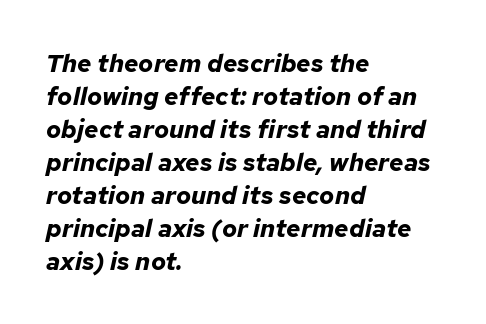
The image shows 25 px bold type, italic (leaning right); set left-aligned, normal line spacing (1.32x), normal letter spacing, not underlined.
